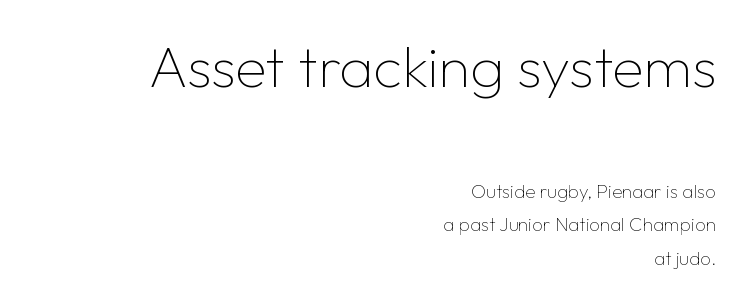
The characters display no serif detailing; their extremities are plain. Clear beneath every line of the passage. The letters stand upright; this is a roman face. The passage shown has conventional tracking throughout. Here the first block reads like a headline and the second like body copy.
